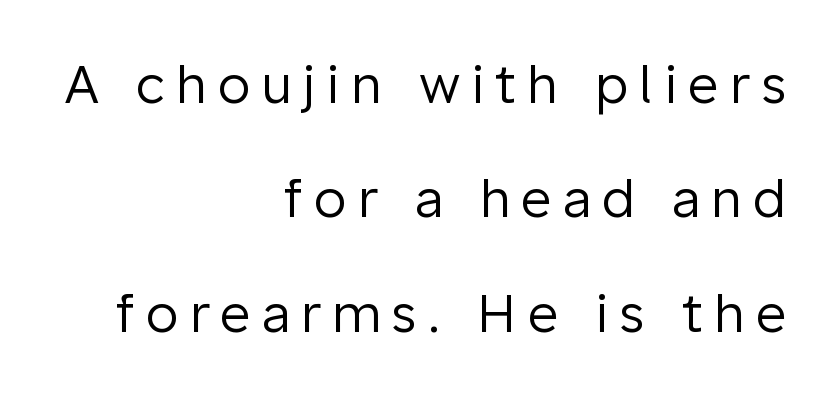
Q: Is the text bold? A: No.
Q: Is the text italic (slanted)? A: No, it is upright.
Q: Is the typeface a serif or a sans-serif typeface? A: Sans-serif.
Q: Is the text underlined? A: No.
Q: How is the paragraph aligned? A: Right-aligned.
Q: Is the spacing between letters normal or unusually wide? A: Unusually wide.
Q: Is the spacing between lines tight, normal or loose? A: Loose.
Q: Width (condensed, normal, or wide)? A: Normal.
Q: Stroke contrast? A: Low.
Q: x-height? A: Medium.
Q: Monospaced? A: No.
